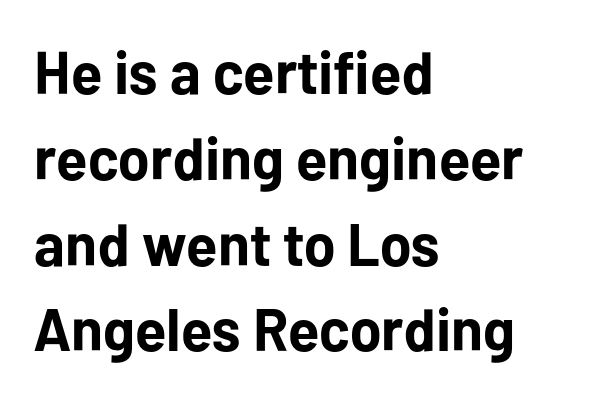
Style check: upright. How heavy is the stroke? Heavy — this is a bold. A typesetter would label this face a sans. If you measured baseline to baseline, you'd find a middling distance.
